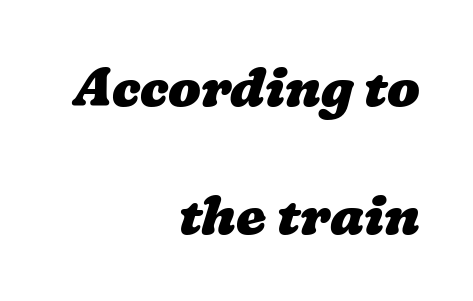
{"bold": "yes", "weight": "heavy", "width": "wide", "stroke_contrast": "low", "x_height": "medium", "monospaced": "no", "underline": "no", "align": "right", "line_spacing": "loose", "line_spacing_ratio": 2.37, "letter_spacing": "normal", "letter_spacing_em": 0.0, "glyph_px": 54}
